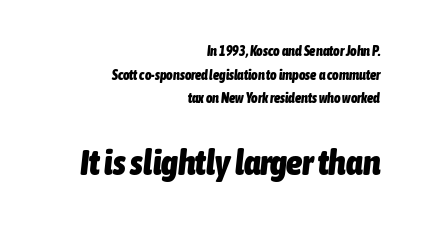
The image shows 36 px heavy, condensed type, italic (leaning right); set right-aligned, normal line spacing (1.68x), normal letter spacing, not underlined; the second (bottom) block is 2.57x larger; low stroke contrast and a medium x-height.
